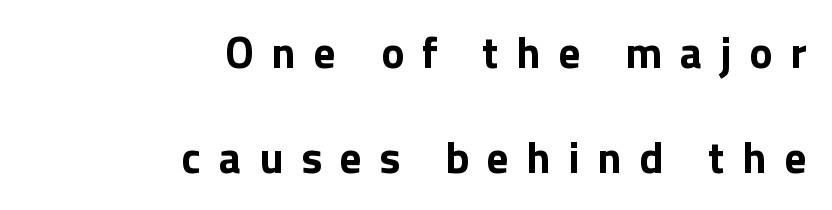
Q: Is the text bold? A: Yes.
Q: Is the text italic (slanted)? A: No, it is upright.
Q: Is the typeface a serif or a sans-serif typeface? A: Sans-serif.
Q: Is the text underlined? A: No.
Q: How is the paragraph aligned? A: Right-aligned.
Q: Is the spacing between letters normal or unusually wide? A: Unusually wide.
Q: Is the spacing between lines tight, normal or loose? A: Loose.
Q: Width (condensed, normal, or wide)? A: Normal.
Q: Stroke contrast? A: Low.
Q: x-height? A: Medium.
Q: Monospaced? A: No.
